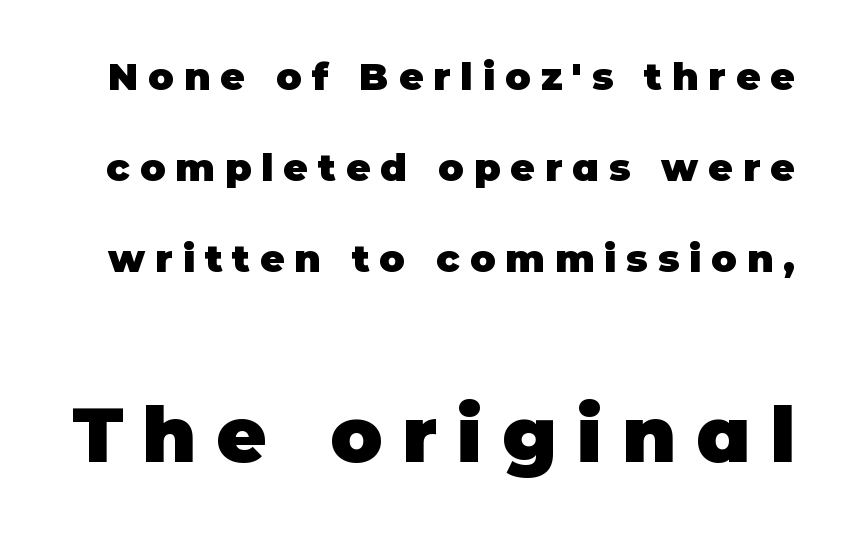
The image shows 77 px heavy sans-serif type, upright; set loose line spacing (2.39x), unusually wide letter spacing (+0.26 em), not underlined; the second (bottom) block is 2.03x larger; low stroke contrast and a large x-height.
